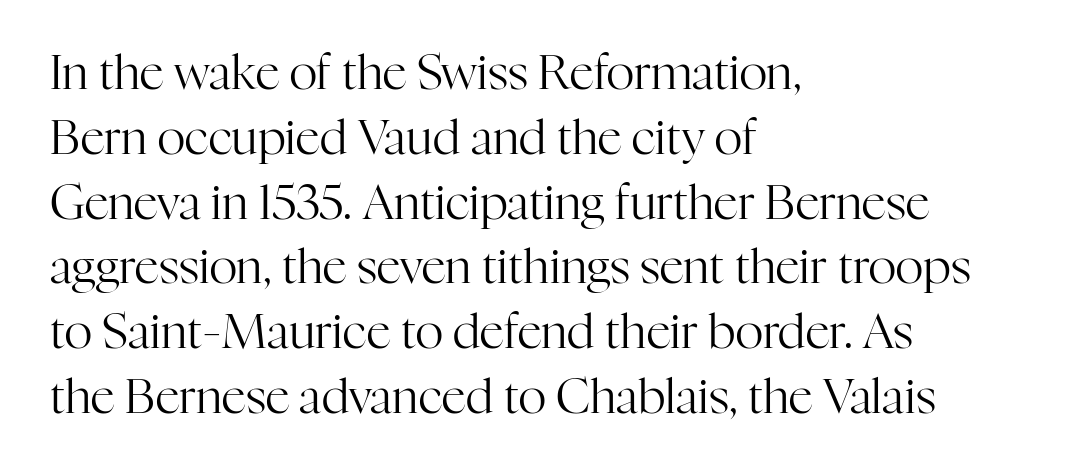
{"serif": "yes", "italic": "no", "bold": "no", "weight": "regular", "width": "normal", "stroke_contrast": "high", "x_height": "medium", "monospaced": "no", "underline": "no", "align": "left", "line_spacing": "normal", "line_spacing_ratio": 1.35, "letter_spacing": "normal", "letter_spacing_em": 0.0, "glyph_px": 48}
